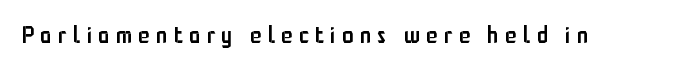
{"italic": "no", "bold": "semi", "underline": "no", "letter_spacing": "wide", "letter_spacing_em": 0.28, "glyph_px": 23}
